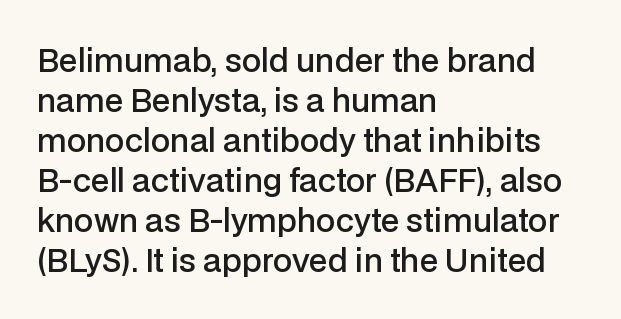
{"serif": "no", "italic": "no", "bold": "semi", "weight": "semibold", "width": "normal", "stroke_contrast": "low", "x_height": "medium", "monospaced": "no", "underline": "no", "align": "left", "line_spacing": "normal", "line_spacing_ratio": 1.29, "letter_spacing": "normal", "letter_spacing_em": 0.0, "glyph_px": 31}
